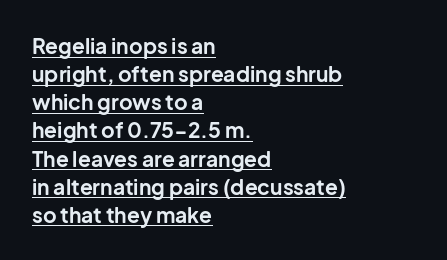
Q: Is the text bold? A: Yes.
Q: Is the text italic (slanted)? A: No, it is upright.
Q: Is the text underlined? A: Yes.
Q: How is the paragraph aligned? A: Left-aligned.
Q: Is the spacing between letters normal or unusually wide? A: Normal.
Q: Is the spacing between lines tight, normal or loose? A: Normal.
